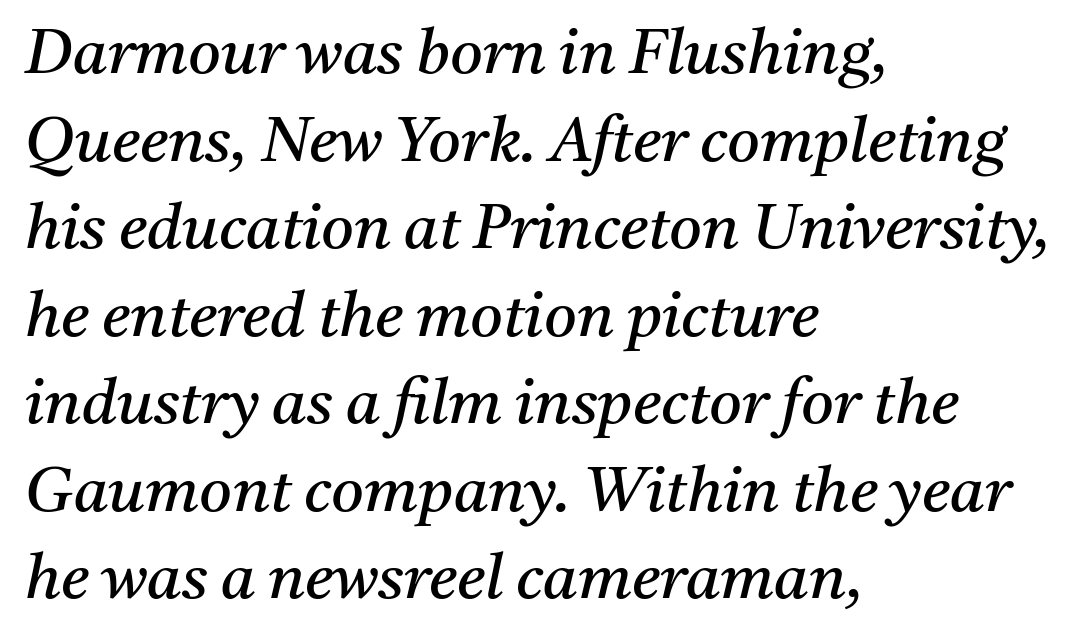
{"serif": "yes", "italic": "yes", "lean": "right", "slant_degrees": 11, "bold": "no", "weight": "regular", "width": "normal", "stroke_contrast": "medium", "x_height": "medium", "monospaced": "no", "underline": "no", "align": "left", "line_spacing": "normal", "line_spacing_ratio": 1.39, "letter_spacing": "normal", "letter_spacing_em": 0.0, "glyph_px": 63}
